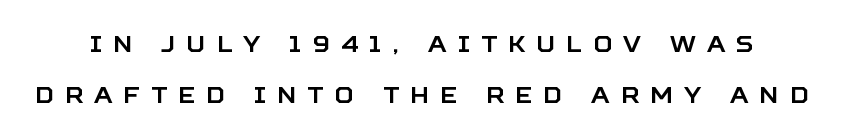
{"italic": "no", "underline": "no", "line_spacing": "loose", "line_spacing_ratio": 2.23, "letter_spacing": "wide", "letter_spacing_em": 0.48, "glyph_px": 23}
